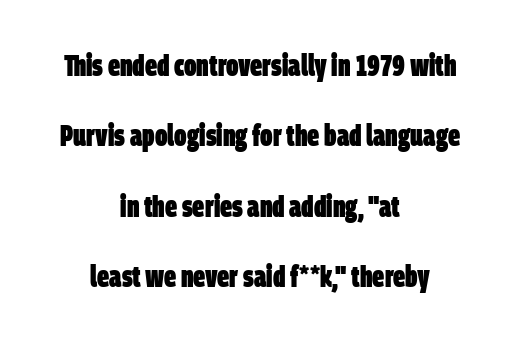
The glyphs are unaccompanied by any horizontal stroke below them. Every row of glyphs is offset so its center matches the block's center. Look at the stroke-to-counter ratio: heavy, a bold. Tracking value appears to be zero — textbook default spacing. A typesetter would label this face a sans. Spacing verdict: proportional, widths tailored to each character.
